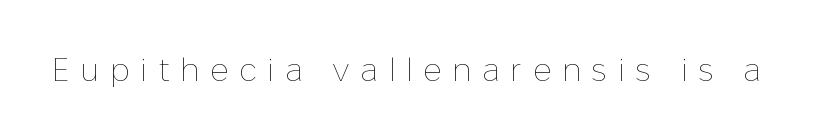
The image shows 32 px thin type, upright; set unusually wide letter spacing (+0.33 em), not underlined; low stroke contrast and a medium x-height.
